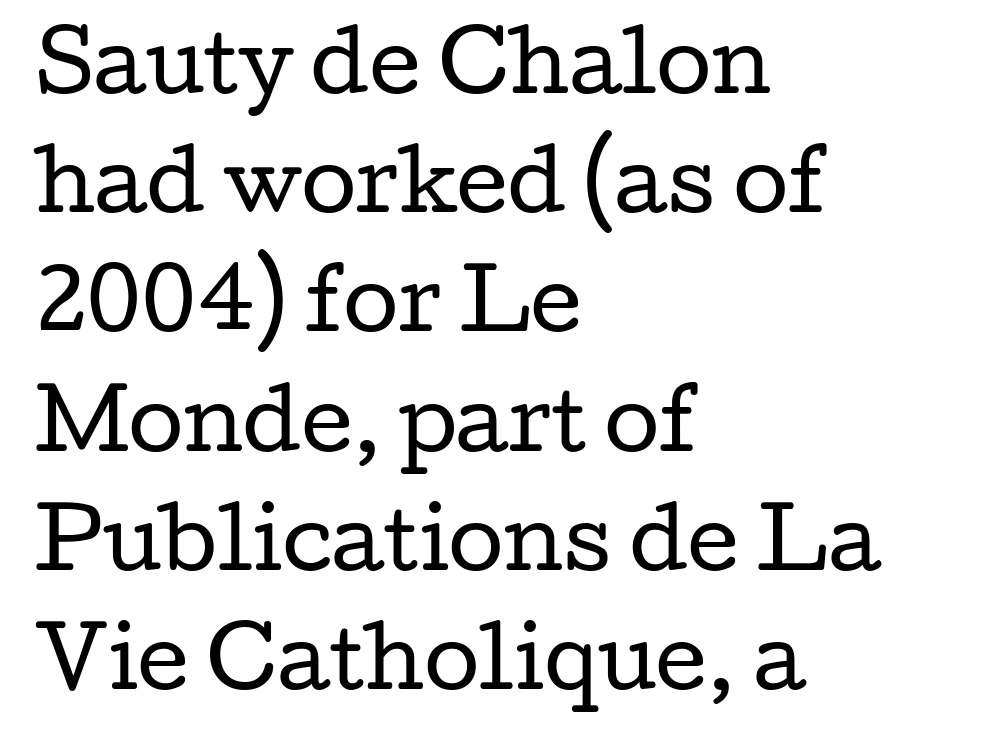
Q: Is the text bold? A: No.
Q: Is the text italic (slanted)? A: No, it is upright.
Q: Is the typeface a serif or a sans-serif typeface? A: Serif.
Q: Is the text underlined? A: No.
Q: How is the paragraph aligned? A: Left-aligned.
Q: Is the spacing between letters normal or unusually wide? A: Normal.
Q: Is the spacing between lines tight, normal or loose? A: Normal.
Q: Width (condensed, normal, or wide)? A: Wide.
Q: Stroke contrast? A: Low.
Q: x-height? A: Medium.
Q: Monospaced? A: No.
